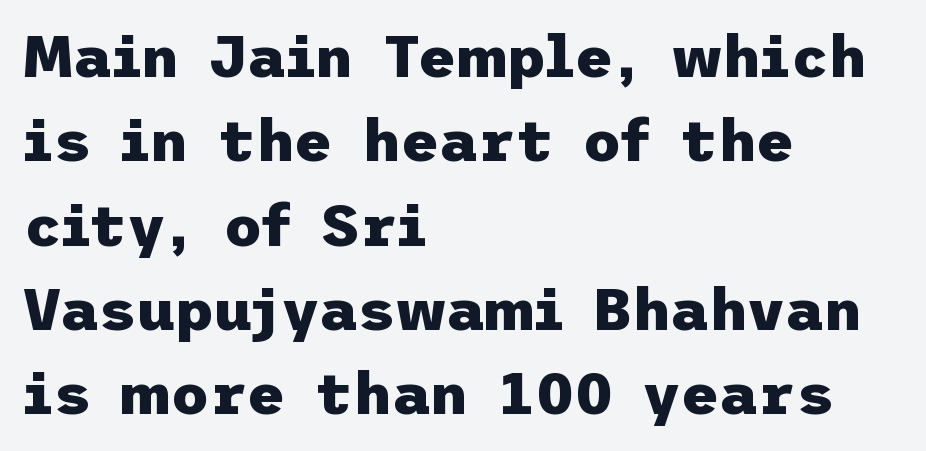
The image shows 59 px heavy sans-serif type, upright; set left-aligned, normal line spacing (1.43x), normal letter spacing, not underlined; low stroke contrast and a medium x-height.
